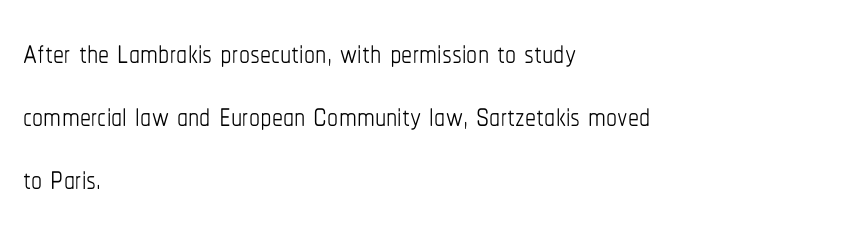
Casual observation: everything's shoved over to the left. Weight class: somewhere from thin through regular. Character widths vary here, with narrow letters taking less room than wide ones. The specimen reads as upright at a glance. Descenders hang freely into open space.
